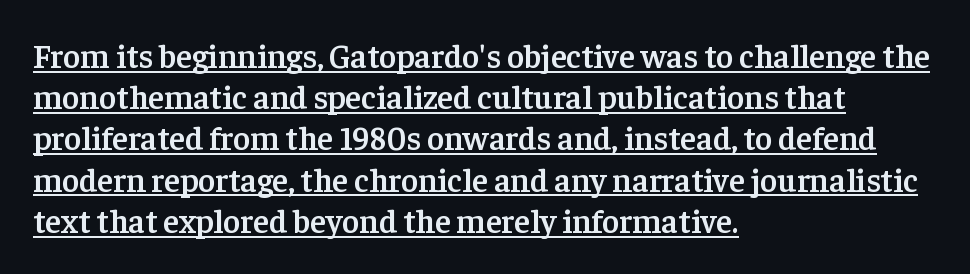
Q: Is the text bold? A: Semi-bold.
Q: Is the text italic (slanted)? A: No, it is upright.
Q: Is the typeface a serif or a sans-serif typeface? A: Serif.
Q: Is the text underlined? A: Yes.
Q: How is the paragraph aligned? A: Left-aligned.
Q: Is the spacing between letters normal or unusually wide? A: Normal.
Q: Is the spacing between lines tight, normal or loose? A: Normal.
Q: Width (condensed, normal, or wide)? A: Normal.
Q: Stroke contrast? A: Low.
Q: x-height? A: Medium.
Q: Monospaced? A: No.
